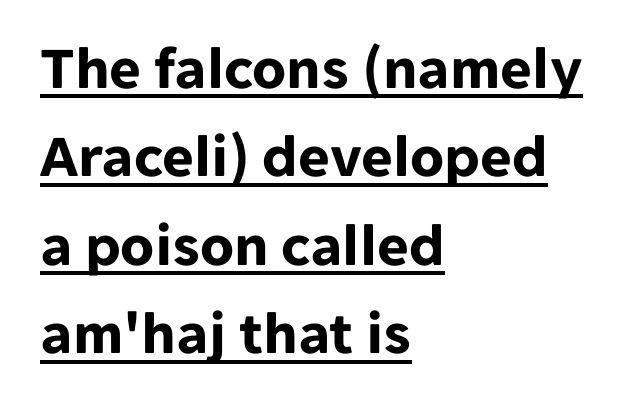
Tracking here is standard; glyphs follow each other at the usual distance. Italic: no, the glyphs are upright roman. The face used here is proportionally spaced, like ordinary book or web type. Typeset ragged right — the left edge is the straight one. Regarding leading, the lines here are spaced in the standard way. Looks like someone drew a line under every word here.
